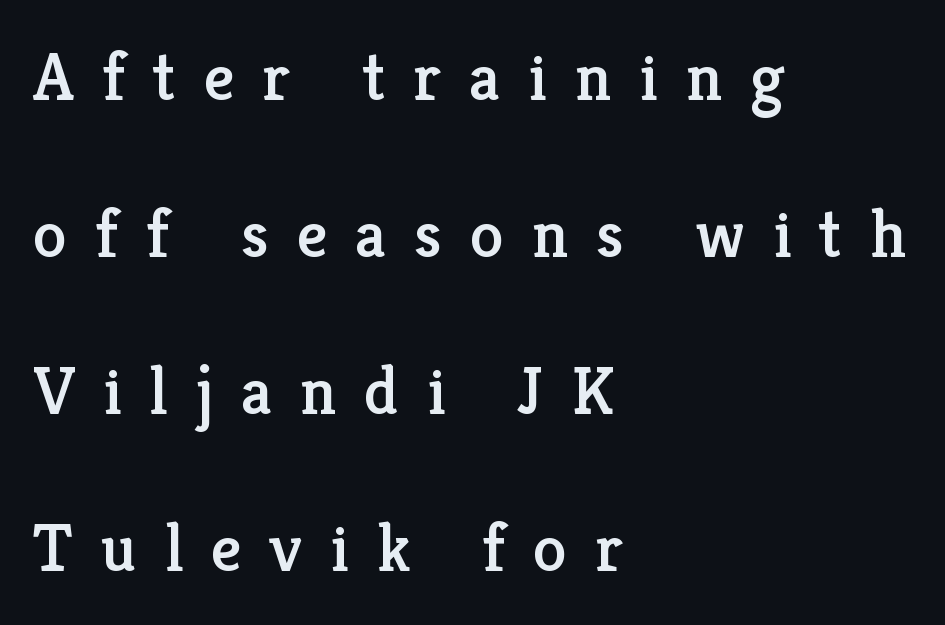
{"serif": "yes", "italic": "no", "width": "normal", "stroke_contrast": "low", "x_height": "medium", "monospaced": "no", "underline": "no", "align": "left", "line_spacing": "loose", "line_spacing_ratio": 2.31, "letter_spacing": "wide", "letter_spacing_em": 0.41, "glyph_px": 68}
